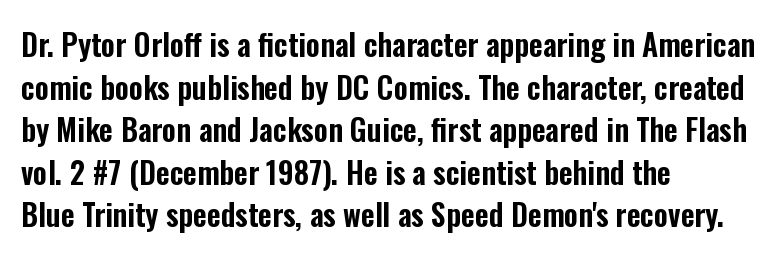
The image shows 30 px condensed sans-serif type, upright; set left-aligned, normal line spacing (1.42x), normal letter spacing, not underlined; low stroke contrast and a medium x-height.
